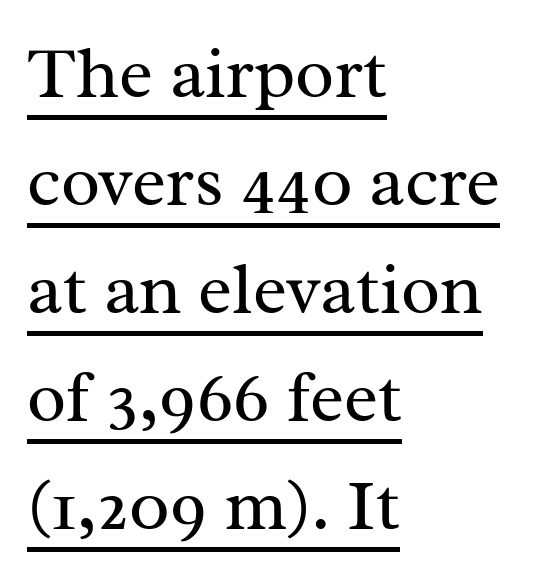
How would I describe the line gaps? Plain and ordinary. Line beginnings align vertically; line endings do not. The letters advance in unequal steps, a hallmark of proportional type. Posture: upright roman. These characters rest on top of a visible drawn line.
